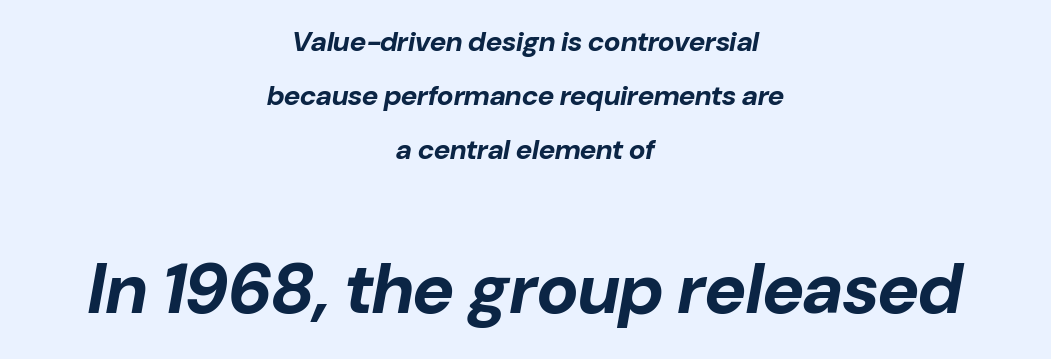
The line texture is even and compact thanks to regular tracking. Does the leading feel generous? Absolutely, it's lavish. The rendering uses a bold face; every stroke is thick and dark. Does the copy run flush right? No — it is centered line by line. Proportional: the letters do not fall into vertical columns.
